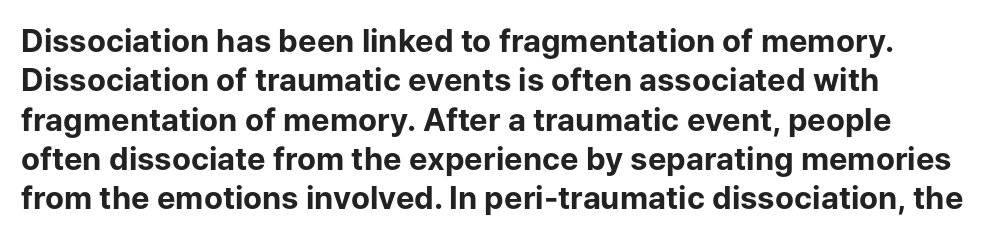
{"serif": "no", "italic": "no", "bold": "yes", "weight": "bold", "width": "normal", "stroke_contrast": "low", "x_height": "medium", "monospaced": "no", "underline": "no", "line_spacing": "normal", "line_spacing_ratio": 1.27, "letter_spacing": "normal", "letter_spacing_em": 0.0, "glyph_px": 31}
